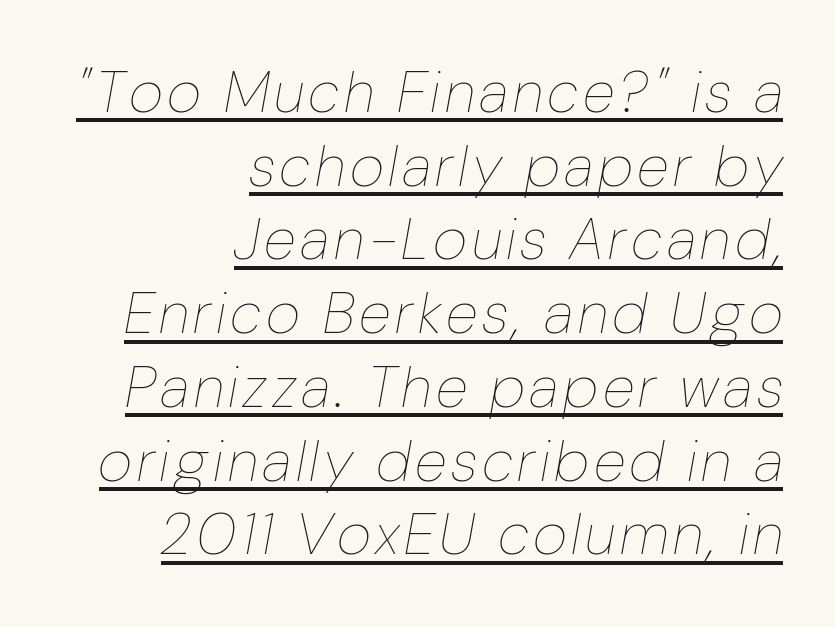
The image shows 59 px thin, condensed type, italic (leaning right); set right-aligned, normal line spacing (1.25x), underlined; low stroke contrast and a medium x-height.
